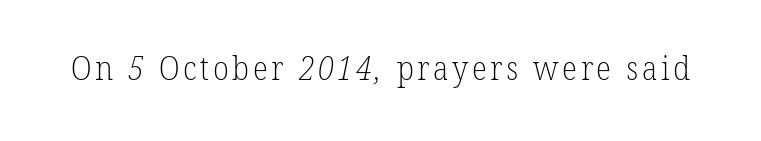
{"serif": "yes", "bold": "no", "weight": "light", "width": "normal", "stroke_contrast": "low", "x_height": "medium", "monospaced": "no", "underline": "no", "glyph_px": 32}
